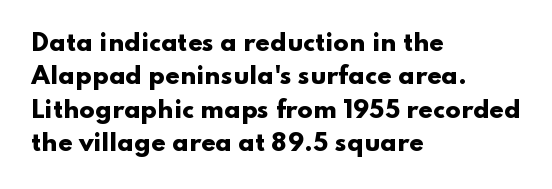
The image shows 23 px bold type, upright; set left-aligned, normal line spacing (1.45x), normal letter spacing, not underlined.
